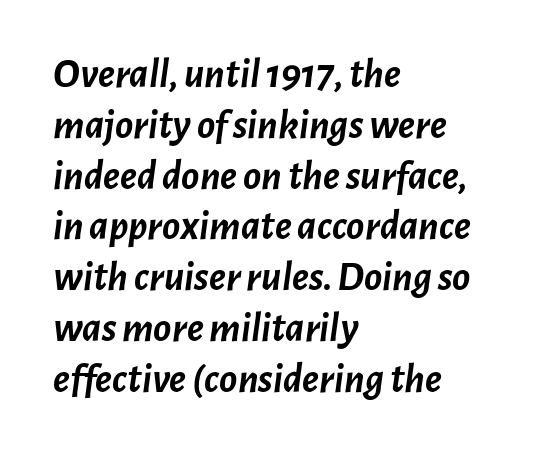
Each line starts at the same left margin while the right side varies. Spacing verdict: proportional, widths tailored to each character. This sample uses an oblique cut, with every glyph tilted off the vertical. The letters sit at their default tracking, neither squeezed nor spread. Descenders hang freely into open space. Typographic density is high because the face is bold.
